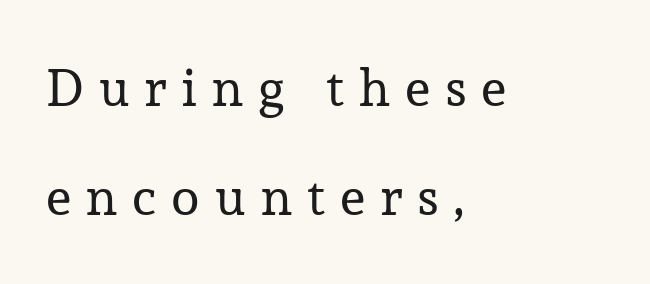
{"serif": "yes", "italic": "no", "bold": "no", "weight": "regular", "width": "normal", "stroke_contrast": "low", "x_height": "medium", "monospaced": "no", "underline": "no", "align": "left", "line_spacing": "loose", "line_spacing_ratio": 2.09, "letter_spacing": "wide", "letter_spacing_em": 0.29, "glyph_px": 52}
